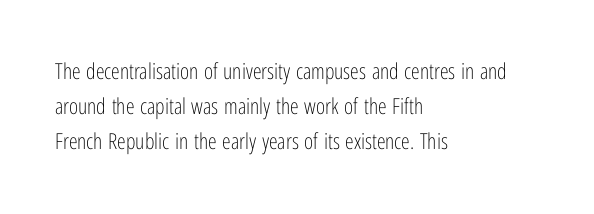
Every stem runs plumb, perpendicular to the baseline. Ink coverage per letter is moderate at most. Does extra space separate the letters? No, they use regular spacing. Line starts are locked; line ends wander. If you measured baseline to baseline, you'd find a middling distance.
